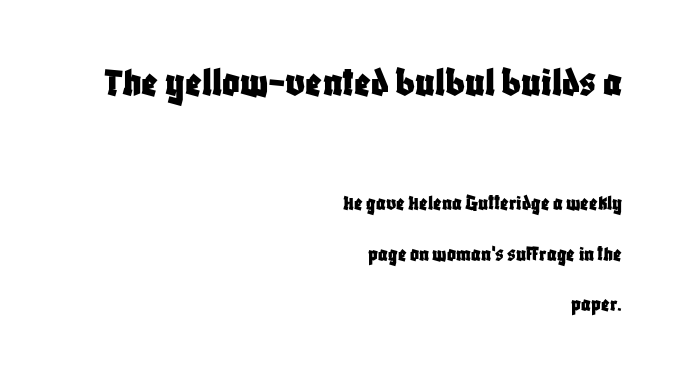
Q: Is the text italic (slanted)? A: No, it is upright.
Q: Is the typeface a serif or a sans-serif typeface? A: Sans-serif.
Q: Is the text underlined? A: No.
Q: How is the paragraph aligned? A: Right-aligned.
Q: Is the spacing between letters normal or unusually wide? A: Normal.
Q: Is the spacing between lines tight, normal or loose? A: Loose.
Q: Which block of text is set in a larger size, the first (top) or the second (bottom)? A: The first (top) one.
Q: Width (condensed, normal, or wide)? A: Condensed.
Q: Stroke contrast? A: Low.
Q: x-height? A: Large.
Q: Monospaced? A: No.
